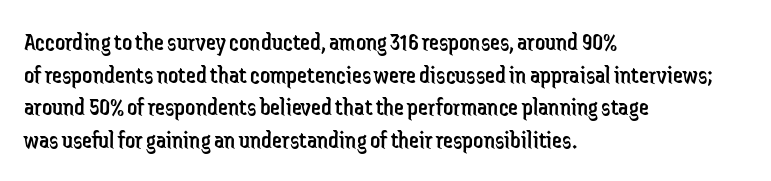
{"italic": "no", "bold": "no", "underline": "no", "align": "left", "line_spacing": "normal", "line_spacing_ratio": 1.31, "letter_spacing": "normal", "letter_spacing_em": 0.0, "glyph_px": 25}
